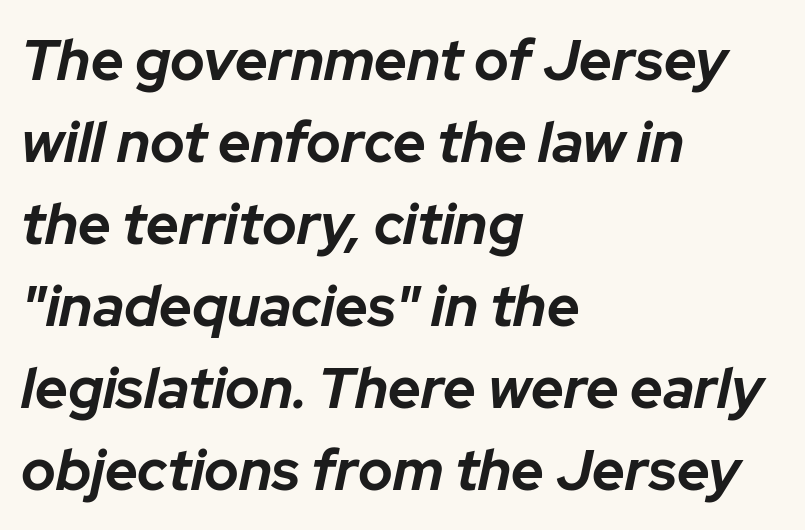
The image shows 57 px bold type, italic (leaning right); set left-aligned, normal line spacing (1.44x), normal letter spacing, not underlined; low stroke contrast and a medium x-height.
